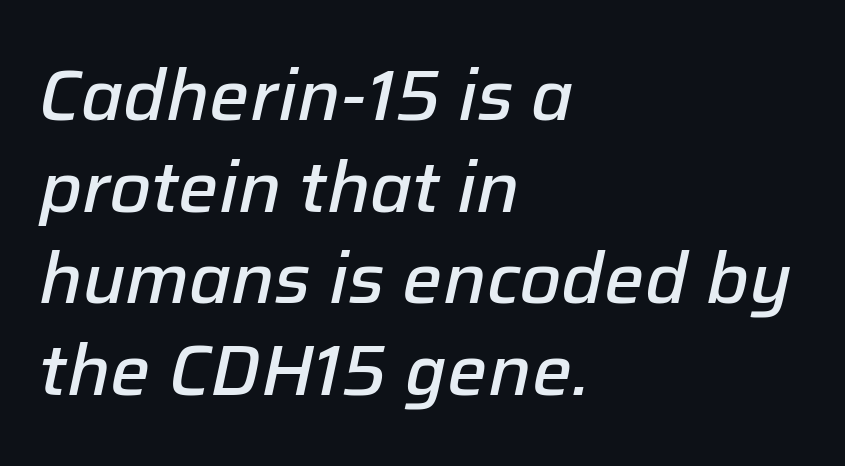
{"italic": "yes", "lean": "right", "slant_degrees": 12, "bold": "semi", "weight": "semibold", "width": "normal", "stroke_contrast": "low", "x_height": "medium", "monospaced": "no", "underline": "no", "align": "left", "line_spacing": "normal", "line_spacing_ratio": 1.29, "letter_spacing": "normal", "letter_spacing_em": 0.0, "glyph_px": 71}
